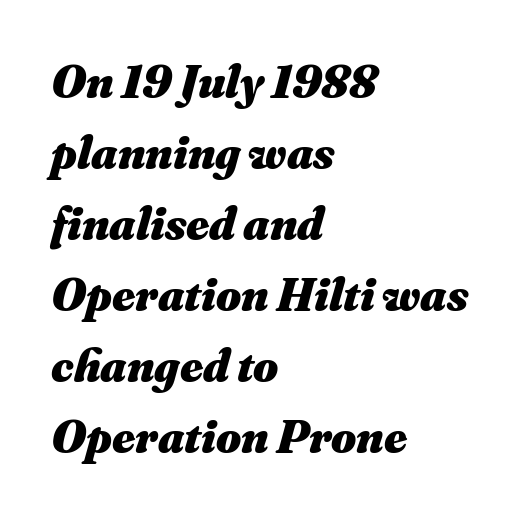
{"italic": "yes", "lean": "right", "slant_degrees": 16, "bold": "yes", "weight": "heavy", "width": "normal", "stroke_contrast": "medium", "x_height": "small", "monospaced": "no", "underline": "no", "align": "left", "line_spacing": "normal", "line_spacing_ratio": 1.48, "letter_spacing": "normal", "letter_spacing_em": 0.0, "glyph_px": 48}
